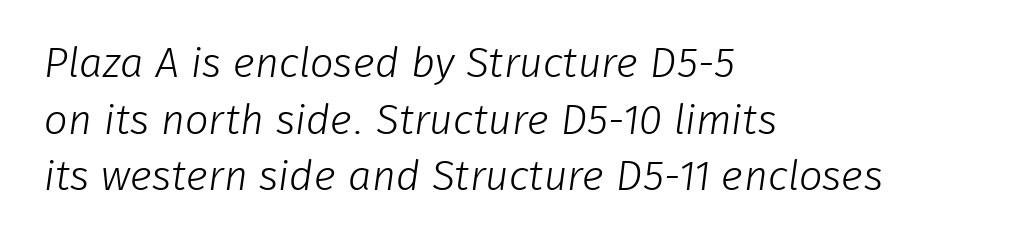
The image shows 42 px light sans-serif type; set left-aligned, normal line spacing (1.35x), normal letter spacing, not underlined; low stroke contrast and a medium x-height.
